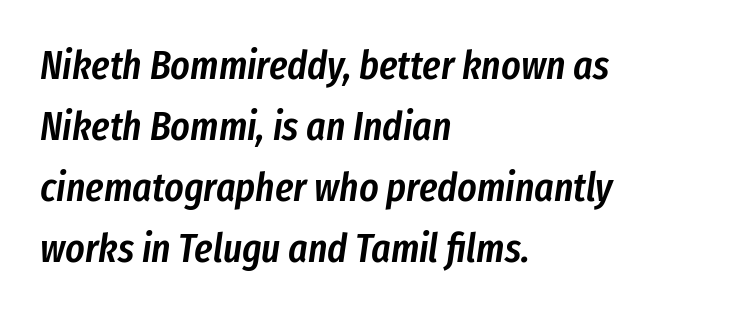
Q: Is the text bold? A: Semi-bold.
Q: Is the text italic (slanted)? A: Yes, it leans right by about 8 degrees.
Q: Is the text underlined? A: No.
Q: How is the paragraph aligned? A: Left-aligned.
Q: Is the spacing between letters normal or unusually wide? A: Normal.
Q: Is the spacing between lines tight, normal or loose? A: Normal.
Q: Width (condensed, normal, or wide)? A: Condensed.
Q: Stroke contrast? A: Low.
Q: x-height? A: Medium.
Q: Monospaced? A: No.
